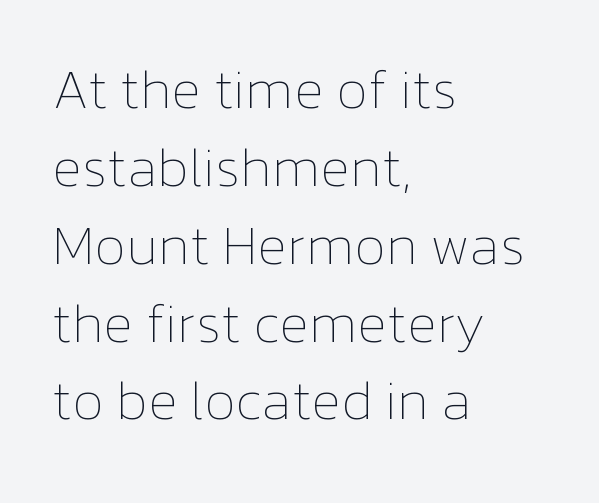
{"italic": "no", "bold": "no", "weight": "thin", "width": "normal", "stroke_contrast": "low", "x_height": "medium", "monospaced": "no", "underline": "no", "align": "left", "line_spacing": "normal", "line_spacing_ratio": 1.39, "letter_spacing": "normal", "letter_spacing_em": 0.0, "glyph_px": 56}
